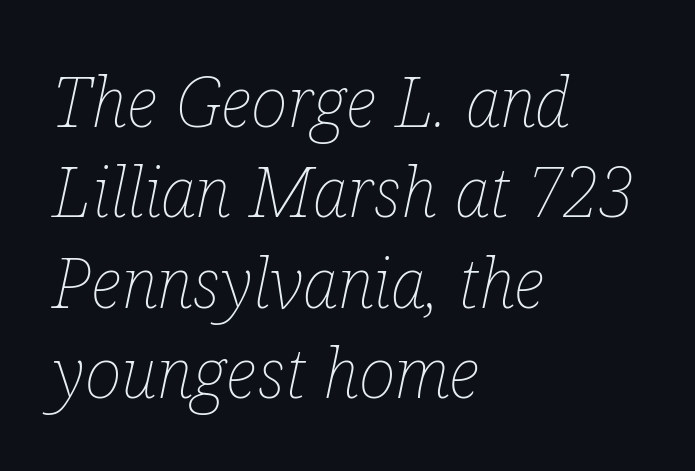
Yep, that's italic — everything's leaning. Baseline-to-baseline distance is the conventional proportion of letter height. The weight tops out at a normal text grade. These lines are set flush left with a ragged right edge. The face used here is proportionally spaced, like ordinary book or web type. Bare-footed words on every line.
